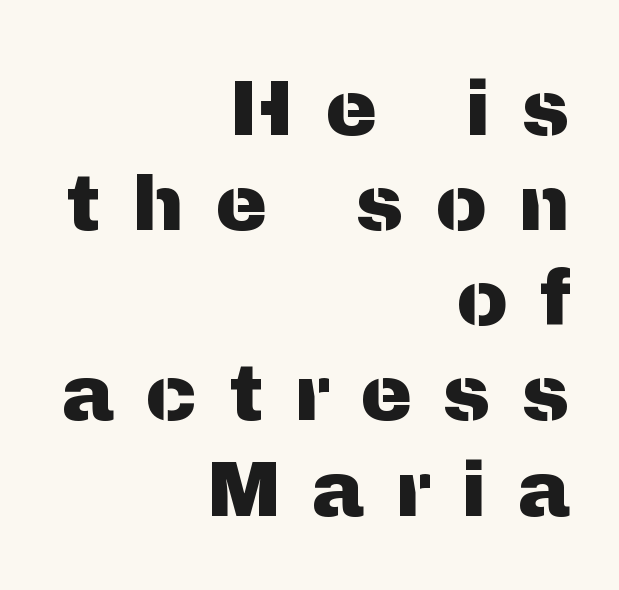
Q: Is the text italic (slanted)? A: No, it is upright.
Q: Is the typeface a serif or a sans-serif typeface? A: Sans-serif.
Q: Is the text underlined? A: No.
Q: How is the paragraph aligned? A: Right-aligned.
Q: Is the spacing between letters normal or unusually wide? A: Unusually wide.
Q: Width (condensed, normal, or wide)? A: Normal.
Q: Stroke contrast? A: Medium.
Q: x-height? A: Medium.
Q: Monospaced? A: No.
